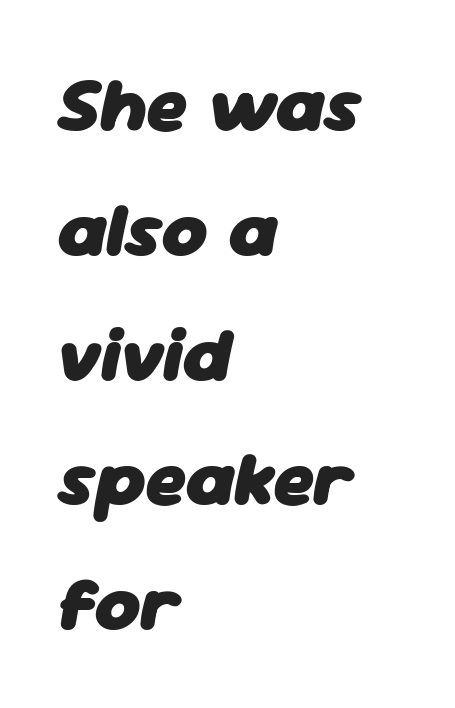
Vertical spacing — default. Clear beneath every line of the passage. The line texture is even and compact thanks to regular tracking. The setting favours the left margin, as ordinary paragraphs usually do. Heavy-handed strokes throughout: this text is bold.
